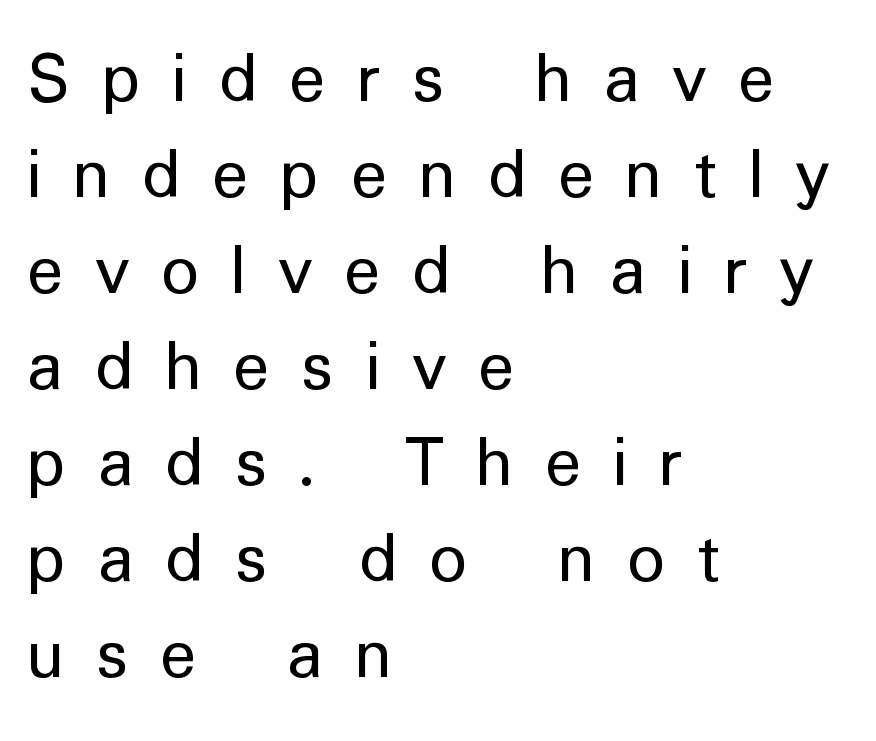
Q: Is the text bold? A: No.
Q: Is the text italic (slanted)? A: No, it is upright.
Q: Is the typeface a serif or a sans-serif typeface? A: Sans-serif.
Q: Is the text underlined? A: No.
Q: How is the paragraph aligned? A: Left-aligned.
Q: Is the spacing between letters normal or unusually wide? A: Unusually wide.
Q: Is the spacing between lines tight, normal or loose? A: Normal.
Q: Width (condensed, normal, or wide)? A: Normal.
Q: Stroke contrast? A: Low.
Q: x-height? A: Medium.
Q: Monospaced? A: No.
